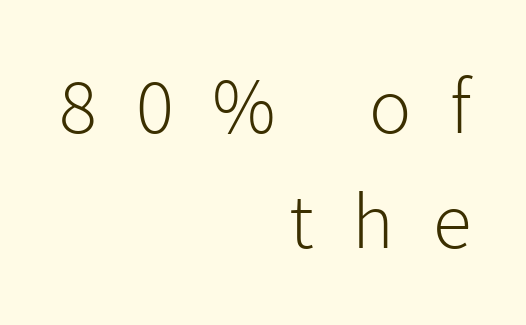
The image shows 79 px light sans-serif type, upright; set right-aligned, normal line spacing (1.45x), unusually wide letter spacing (+0.49 em), not underlined; low stroke contrast and a medium x-height.
